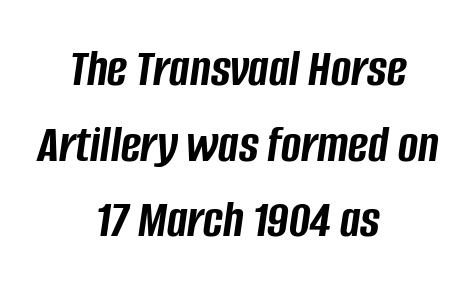
{"italic": "yes", "lean": "right", "slant_degrees": 8, "bold": "yes", "weight": "semibold", "width": "condensed", "stroke_contrast": "low", "x_height": "large", "monospaced": "no", "underline": "no", "align": "center", "line_spacing": "normal", "line_spacing_ratio": 1.4, "letter_spacing": "normal", "letter_spacing_em": 0.0, "glyph_px": 54}
